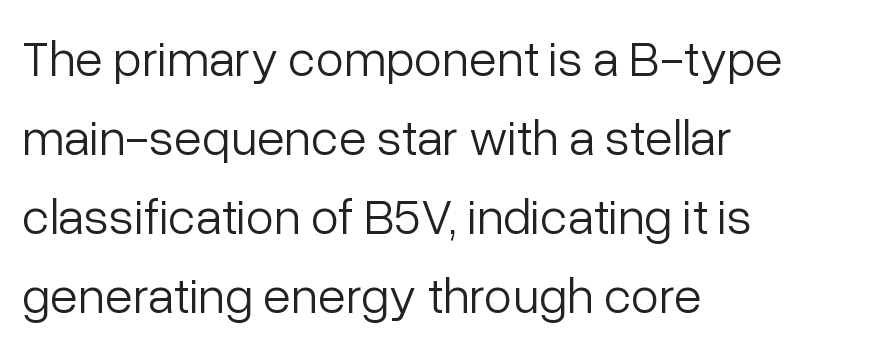
The letters advance in unequal steps, a hallmark of proportional type. Evenly set lines give the paragraph a standard silhouette. To sum up the face: it is a sans, with no serifs. Any mark beneath the type? The region is blank. The typesetter chose a ragged-right arrangement here. In terms of posture, this sample is upright.
